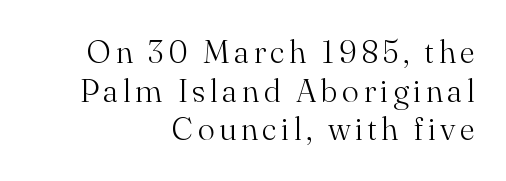
The image shows 32 px light serif type, upright; set right-aligned, line spacing 1.21x, not underlined; medium stroke contrast and a small x-height.
